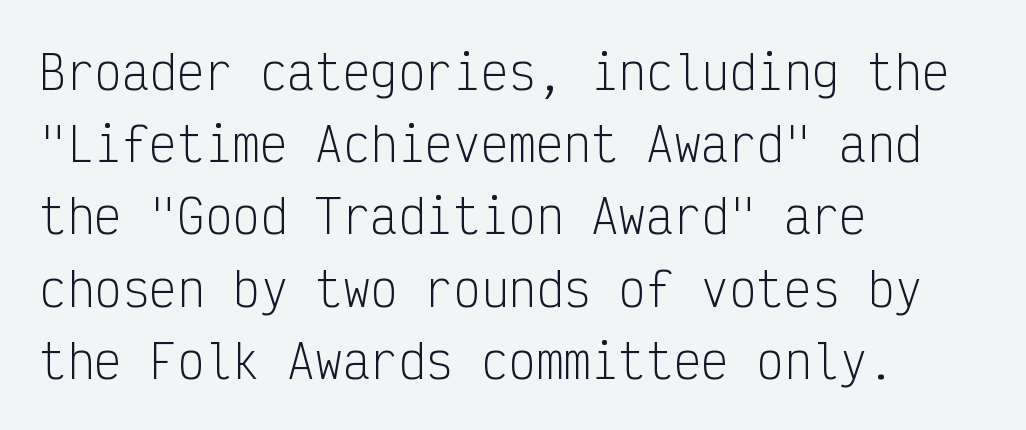
{"serif": "no", "italic": "no", "bold": "no", "weight": "light", "width": "condensed", "stroke_contrast": "low", "x_height": "medium", "monospaced": "yes", "underline": "no", "align": "left", "line_spacing": "normal", "line_spacing_ratio": 1.57, "letter_spacing": "normal", "letter_spacing_em": 0.0, "glyph_px": 46}
